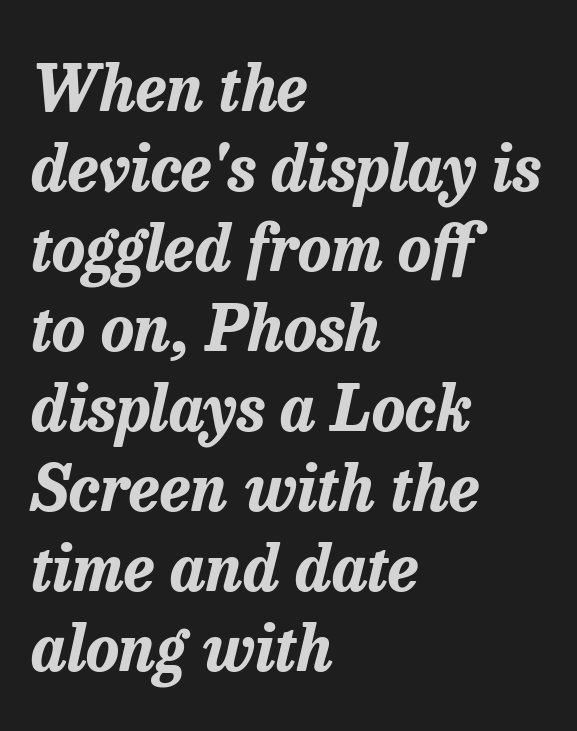
The image shows 63 px bold type, italic (leaning right); set left-aligned, normal line spacing (1.27x), normal letter spacing, not underlined; low stroke contrast and a medium x-height.
